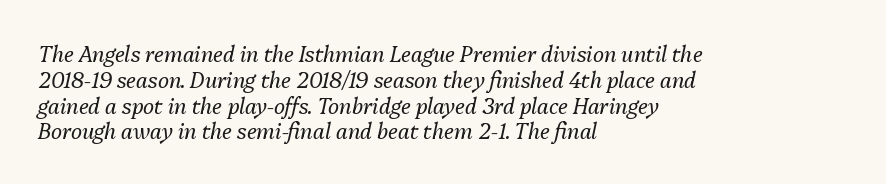
Q: Is the text bold? A: No.
Q: Is the text italic (slanted)? A: Yes, it leans right by about 13 degrees.
Q: Is the text underlined? A: No.
Q: How is the paragraph aligned? A: Left-aligned.
Q: Is the spacing between letters normal or unusually wide? A: Normal.
